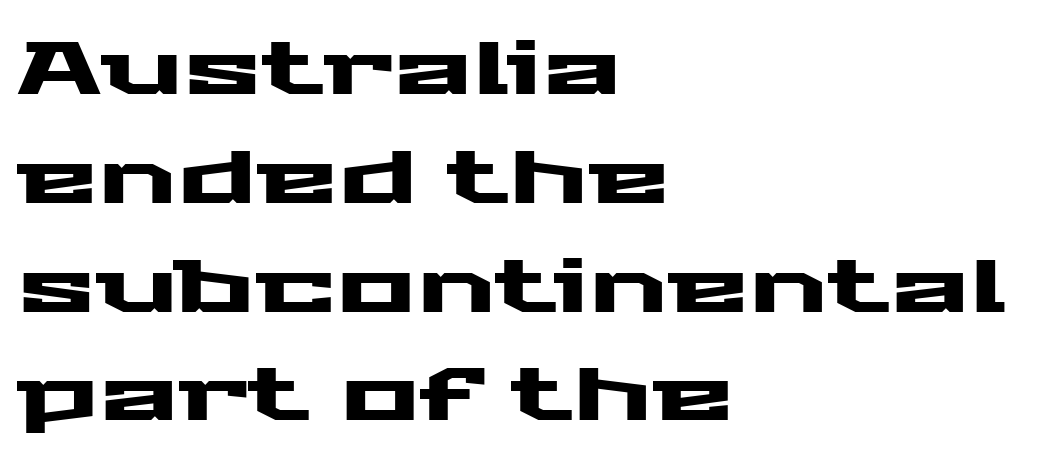
Tall strokes in this sample are plumb rather than angled. The space beneath each line is pristine and unruled. The block of text has a typical density, with ordinary space between rows. Notice how the passage keeps a crisp vertical edge on the left only.
